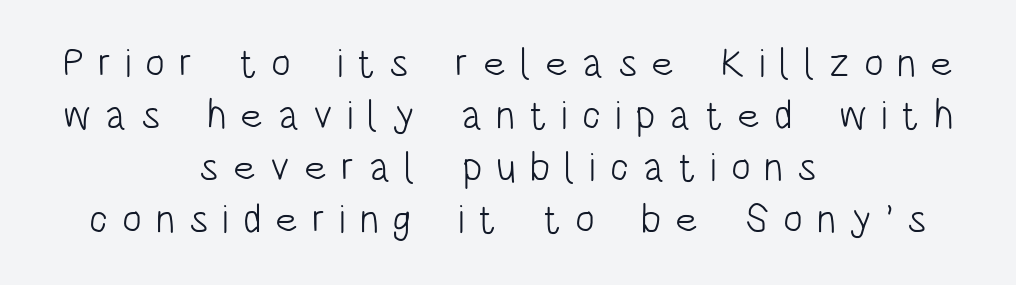
{"serif": "no", "italic": "no", "bold": "no", "weight": "light", "width": "condensed", "stroke_contrast": "low", "x_height": "large", "monospaced": "no", "underline": "no", "align": "center", "line_spacing": "normal", "line_spacing_ratio": 1.27, "letter_spacing": "wide", "letter_spacing_em": 0.34, "glyph_px": 41}
